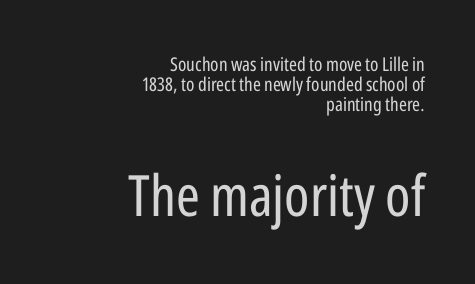
Q: Is the text bold? A: No.
Q: Is the text italic (slanted)? A: No, it is upright.
Q: Is the typeface a serif or a sans-serif typeface? A: Sans-serif.
Q: Is the text underlined? A: No.
Q: How is the paragraph aligned? A: Right-aligned.
Q: Is the spacing between letters normal or unusually wide? A: Normal.
Q: Is the spacing between lines tight, normal or loose? A: Tight.
Q: Which block of text is set in a larger size, the first (top) or the second (bottom)? A: The second (bottom) one.
Q: Width (condensed, normal, or wide)? A: Condensed.
Q: Stroke contrast? A: Low.
Q: x-height? A: Medium.
Q: Monospaced? A: No.
